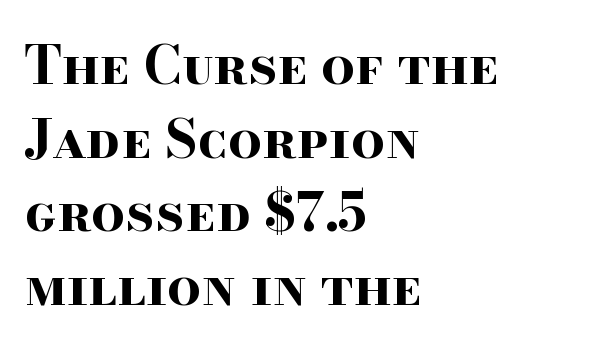
The lettering holds an erect, upright posture throughout. Layout note: lines flush left. A normal amount of white space separates one row of letters from the next. Each letter keeps its own natural width here, so spacing adapts to shape.
